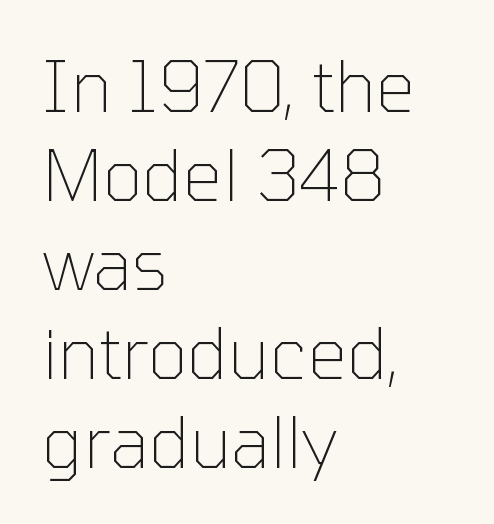
Q: Is the text bold? A: No.
Q: Is the text italic (slanted)? A: No, it is upright.
Q: Is the typeface a serif or a sans-serif typeface? A: Sans-serif.
Q: Is the text underlined? A: No.
Q: How is the paragraph aligned? A: Left-aligned.
Q: Is the spacing between letters normal or unusually wide? A: Normal.
Q: Is the spacing between lines tight, normal or loose? A: Normal.
Q: Width (condensed, normal, or wide)? A: Normal.
Q: Stroke contrast? A: Low.
Q: x-height? A: Medium.
Q: Monospaced? A: No.
